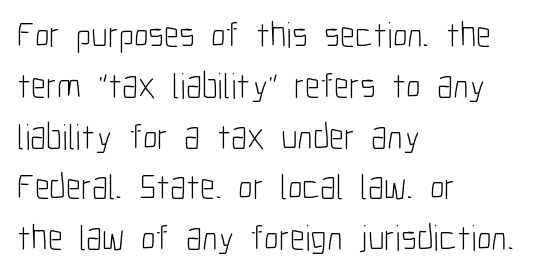
The image shows 36 px light, condensed sans-serif type, upright; set left-aligned, normal line spacing (1.41x), normal letter spacing, not underlined; low stroke contrast and a medium x-height.
